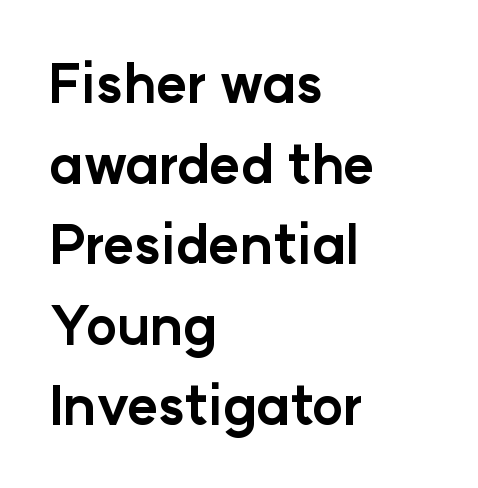
The image shows 53 px bold sans-serif type, upright; set left-aligned, normal line spacing (1.52x), normal letter spacing, not underlined; low stroke contrast and a medium x-height.
